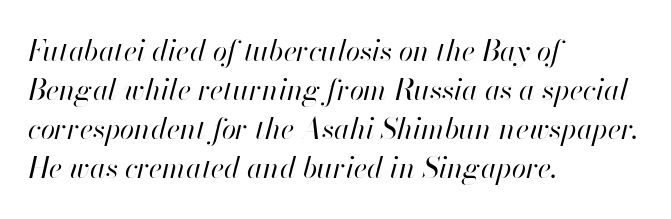
Q: Is the text bold? A: No.
Q: Is the text italic (slanted)? A: Yes, it leans right by about 13 degrees.
Q: Is the text underlined? A: No.
Q: How is the paragraph aligned? A: Left-aligned.
Q: Is the spacing between letters normal or unusually wide? A: Normal.
Q: Is the spacing between lines tight, normal or loose? A: Normal.
Q: Width (condensed, normal, or wide)? A: Normal.
Q: Stroke contrast? A: High.
Q: x-height? A: Small.
Q: Monospaced? A: No.
